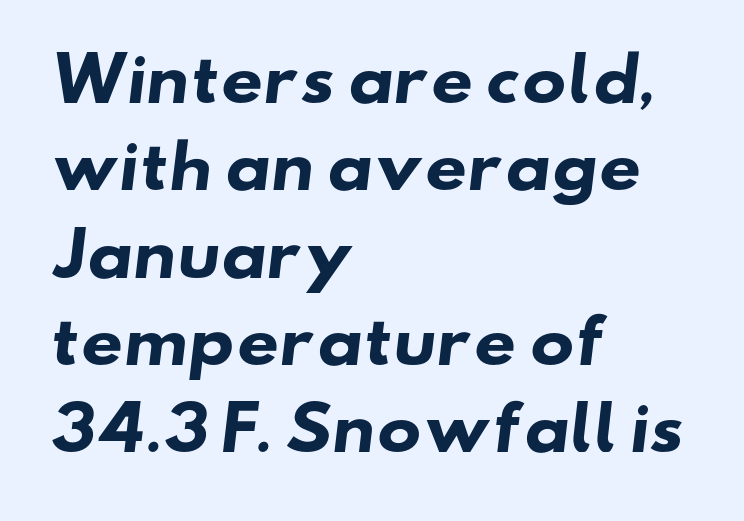
The passage shown is typed in a proportional face where columns would drift. A classic flush-left, rag-right setting is used for this passage. Underlining? Definitely not there. Each letter's strokes conclude bluntly, with no projecting serifs.
